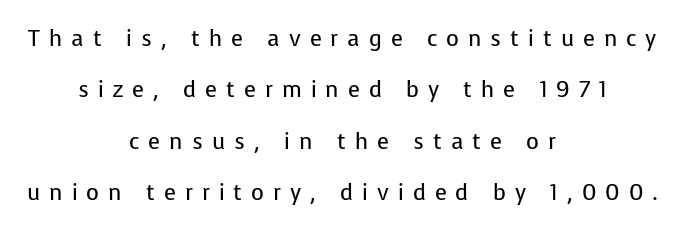
The specimen reads as upright at a glance. The designer dialed line spacing up above the default. This is not heavy type; no bold has been used. Where is the straight margin? There isn't one; the lines are centered. Descenders are the only things crossing below the line. Short note: letters widely spaced.
